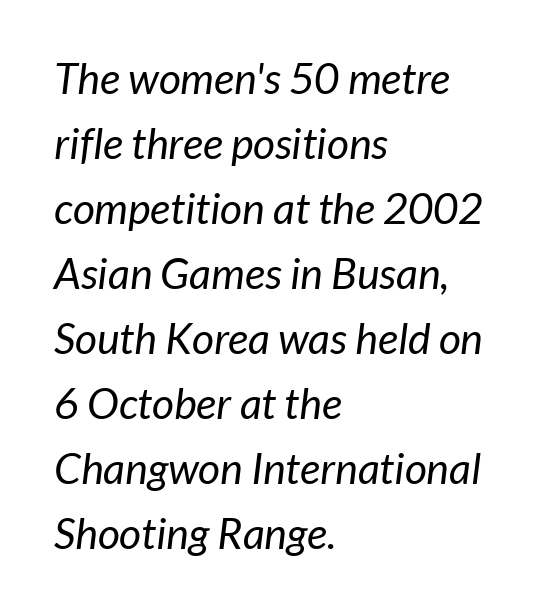
{"serif": "no", "bold": "no", "weight": "regular", "width": "normal", "stroke_contrast": "low", "x_height": "medium", "monospaced": "no", "underline": "no", "align": "left", "line_spacing": "normal", "line_spacing_ratio": 1.51, "letter_spacing": "normal", "letter_spacing_em": 0.0, "glyph_px": 43}
